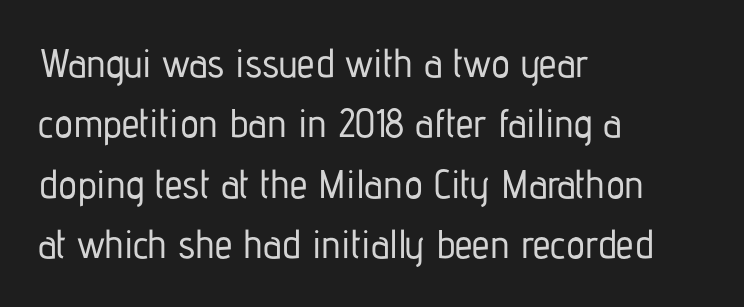
{"serif": "no", "italic": "no", "width": "condensed", "stroke_contrast": "low", "x_height": "medium", "monospaced": "no", "underline": "no", "align": "left", "line_spacing": "normal", "line_spacing_ratio": 1.51, "letter_spacing": "normal", "letter_spacing_em": 0.0, "glyph_px": 40}
